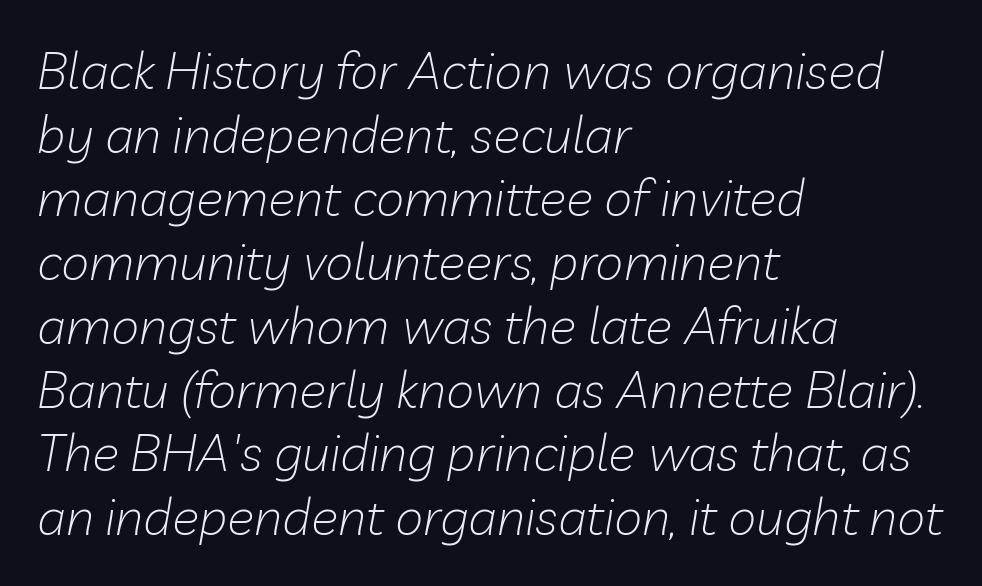
{"italic": "yes", "lean": "right", "slant_degrees": 10, "bold": "no", "weight": "light", "width": "normal", "stroke_contrast": "low", "x_height": "medium", "monospaced": "no", "underline": "no", "align": "left", "line_spacing": "normal", "line_spacing_ratio": 1.25, "letter_spacing": "normal", "letter_spacing_em": 0.0, "glyph_px": 51}
